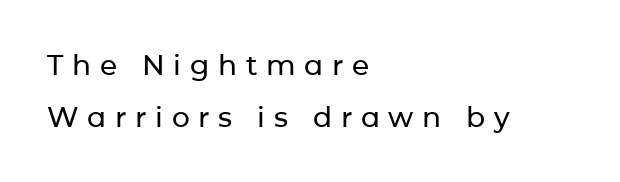
Visually the block forms a straight wall on the left and a jagged coastline on the right. It's the straight-up-and-down kind of type. Each letter's strokes conclude bluntly, with no projecting serifs. Lines of text with bare space underneath. How are the letters spaced? Widely, with obvious added tracking.
